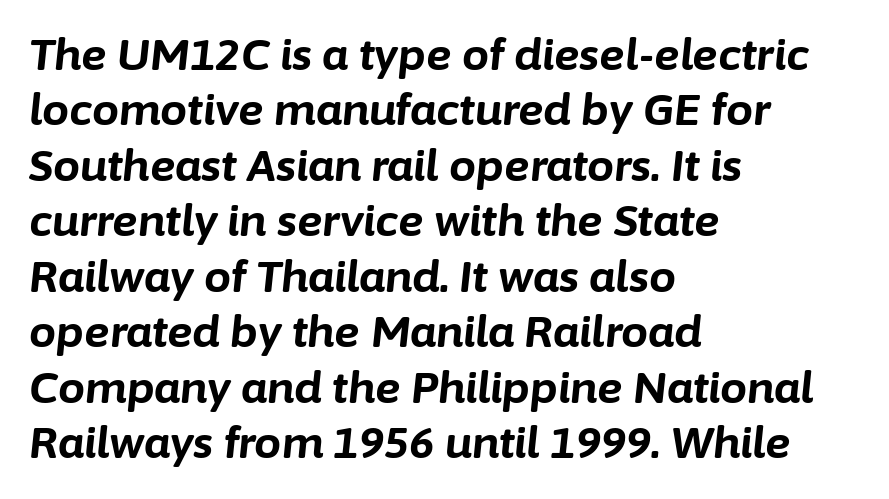
{"italic": "yes", "lean": "right", "slant_degrees": 6, "bold": "yes", "weight": "bold", "width": "normal", "stroke_contrast": "low", "x_height": "medium", "monospaced": "no", "underline": "no", "align": "left", "line_spacing": "normal", "line_spacing_ratio": 1.29, "letter_spacing": "normal", "letter_spacing_em": 0.0, "glyph_px": 43}
